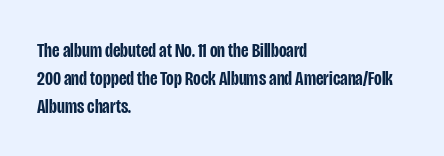
{"italic": "no", "bold": "semi", "underline": "no", "align": "left", "line_spacing": "normal", "line_spacing_ratio": 1.33, "letter_spacing": "normal", "letter_spacing_em": 0.0, "glyph_px": 21}
